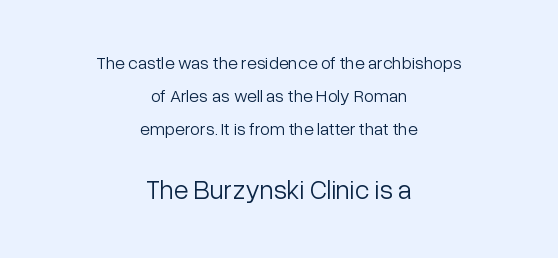
Q: Is the text bold? A: No.
Q: Is the text italic (slanted)? A: No, it is upright.
Q: Is the text underlined? A: No.
Q: How is the paragraph aligned? A: Centered.
Q: Is the spacing between letters normal or unusually wide? A: Normal.
Q: Which block of text is set in a larger size, the first (top) or the second (bottom)? A: The second (bottom) one.
